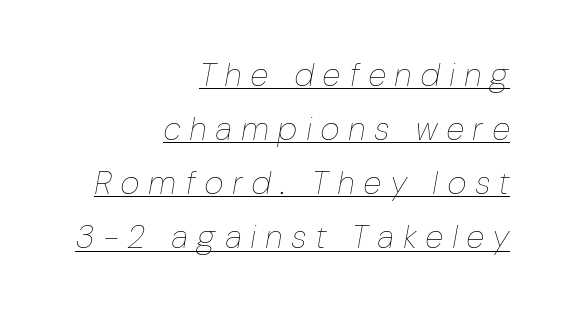
The passage shown stacks its lines at a standard gap. Each line ends at the same right margin while the left side varies. The typography opts for an oblique posture over an upright one. You could not count columns in this text — the font is proportionally spaced.
